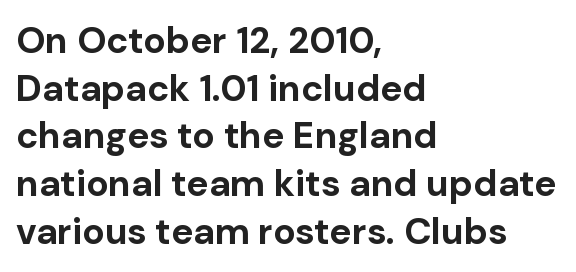
The type sits square on the baseline with zero lean. Is the type bold? Yes — the strokes are clearly thick and heavy. The rows are spaced the way most documents space them. Nope, no serifs anywhere on these letters.
